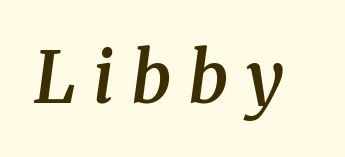
The image shows 70 px semibold serif type, italic (leaning right); set unusually wide letter spacing (+0.25 em), not underlined; medium stroke contrast and a medium x-height.
